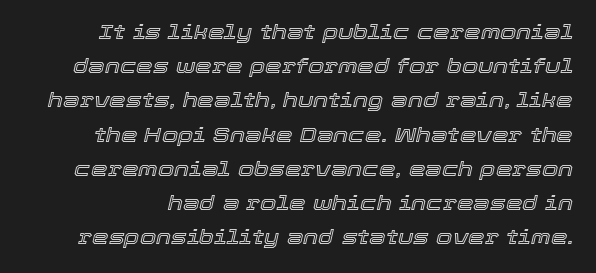
{"italic": "yes", "lean": "right", "slant_degrees": 12, "underline": "no", "line_spacing": "normal", "line_spacing_ratio": 1.63, "letter_spacing": "normal", "letter_spacing_em": 0.0, "glyph_px": 21}
